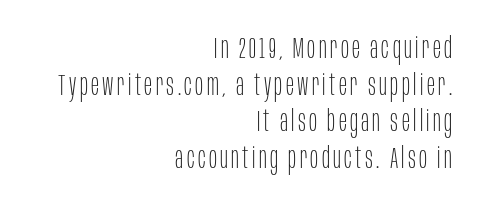
Descenders are the only things crossing below the line. The letterforms sit at book weight or below. Each letter keeps its own natural width here, so spacing adapts to shape. Which margin do the lines hug? The right one — the left edge is uneven. No italicization has been applied; the sample stays upright.
